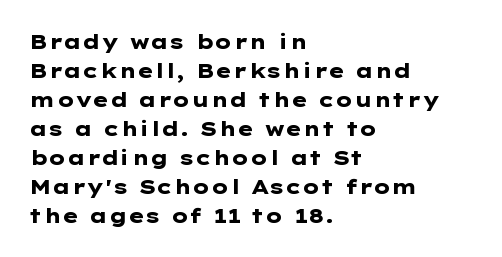
Q: Is the text bold? A: Yes.
Q: Is the text italic (slanted)? A: No, it is upright.
Q: Is the text underlined? A: No.
Q: How is the paragraph aligned? A: Left-aligned.
Q: Is the spacing between letters normal or unusually wide? A: Normal.
Q: Is the spacing between lines tight, normal or loose? A: Normal.
